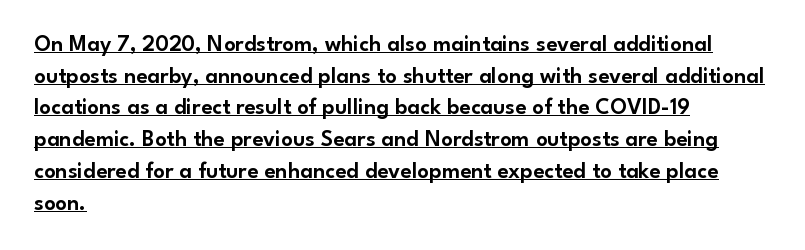
Q: Is the text italic (slanted)? A: No, it is upright.
Q: Is the text underlined? A: Yes.
Q: How is the paragraph aligned? A: Left-aligned.
Q: Is the spacing between letters normal or unusually wide? A: Normal.
Q: Is the spacing between lines tight, normal or loose? A: Normal.
